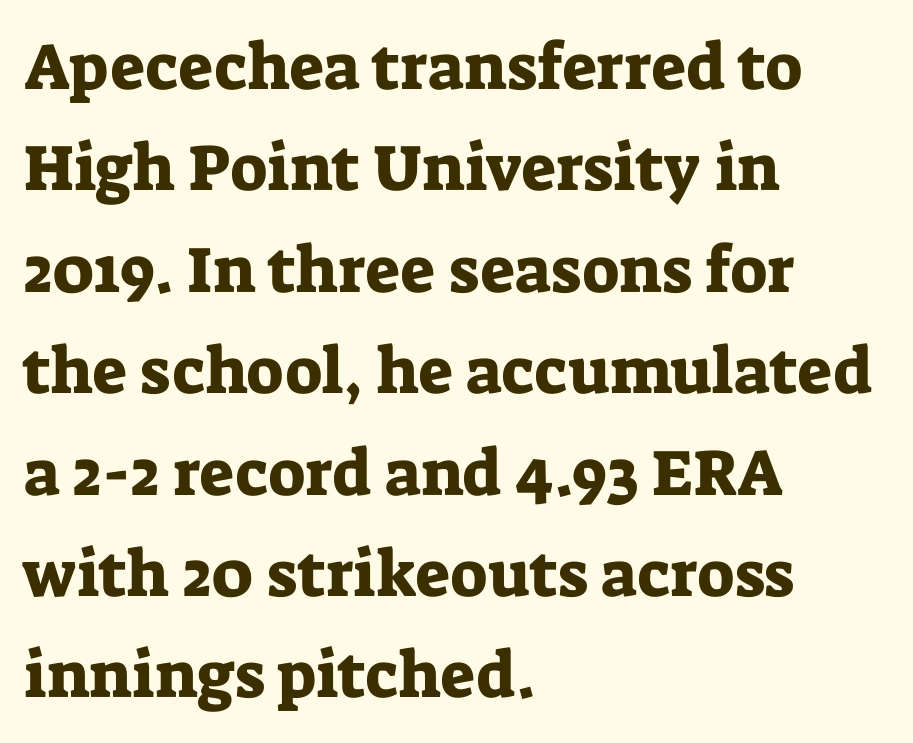
Honestly, the row spacing looks completely unremarkable. The passage shown has conventional tracking throughout. To sum up the face: it has serifs. If you drew a ruler down the left edge, every line would touch it. The rendering uses natural spacing where letterforms have individual widths. Plain, unruled lines of type.
